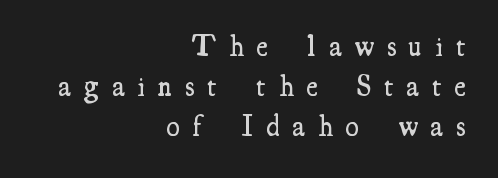
{"serif": "yes", "italic": "no", "bold": "semi", "weight": "semibold", "width": "condensed", "stroke_contrast": "medium", "x_height": "small", "monospaced": "no", "underline": "no", "align": "right", "line_spacing": "normal", "line_spacing_ratio": 1.34, "letter_spacing": "wide", "letter_spacing_em": 0.44, "glyph_px": 30}
